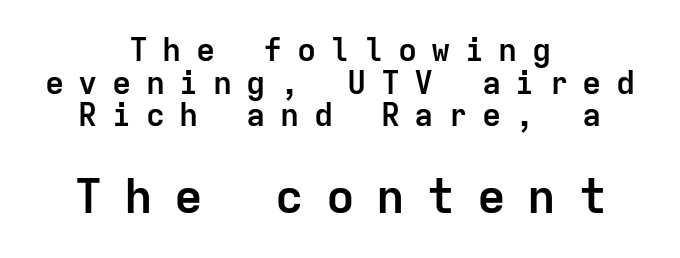
Letter spacing: wide. Letters rest on an invisible, unmarked baseline. The rendering uses typewriter-style spacing with identical character cells. A full-strength bold gives these letters their thick strokes. You can tell from the bare stems that sans-serif type was used.
